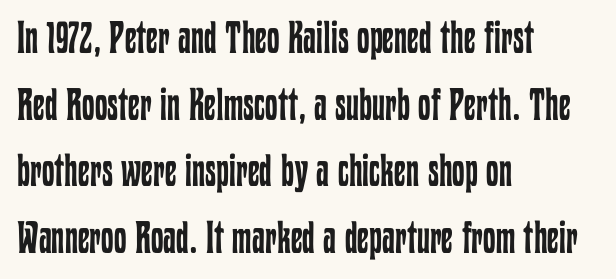
{"italic": "no", "bold": "no", "weight": "regular", "width": "condensed", "stroke_contrast": "low", "x_height": "medium", "monospaced": "no", "underline": "no", "align": "left", "line_spacing": "normal", "line_spacing_ratio": 1.48, "letter_spacing": "normal", "letter_spacing_em": 0.0, "glyph_px": 45}
